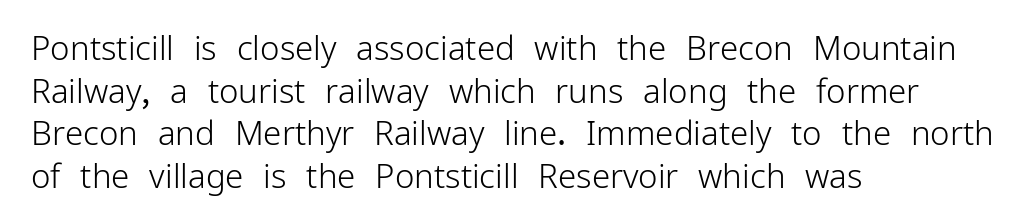
This is not heavy type; no bold has been used. No extra tracking has been applied to these lines. Lines of text with bare space underneath. The letters stand upright; this is a roman face. The paragraph shown leans on its left margin. Does the type have serifs? No, each stem ends abruptly.
